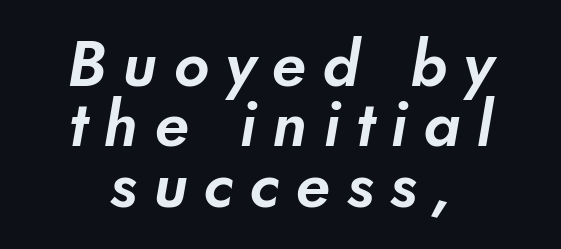
The image shows 63 px sans-serif type; set centered, tight line spacing (0.96x), unusually wide letter spacing (+0.26 em), not underlined; low stroke contrast and a small x-height.
